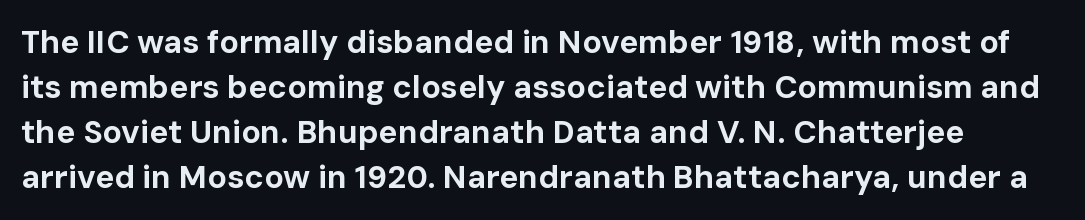
How are the letters spaced? Ordinarily, with no added tracking. This is roman type, the default non-slanted kind. Spacing verdict: proportional, widths tailored to each character. The space directly below the letters is spotless. Baseline-to-baseline distance is the conventional proportion of letter height. The sample has been set heavy, in full bold.
